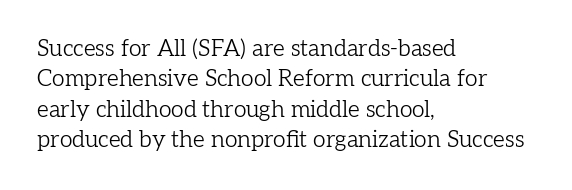
The space directly below the letters is spotless. Caption: standard tracking, unaltered. Vertically, the passage feels balanced, rows spaced as you'd expect. Does the lettering tilt? It doesn't — this is upright.
